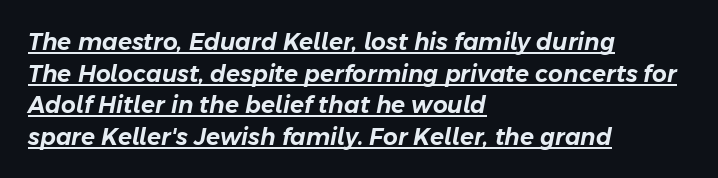
The image shows 23 px text type, italic (leaning right); set left-aligned, normal line spacing (1.37x), normal letter spacing, underlined.
